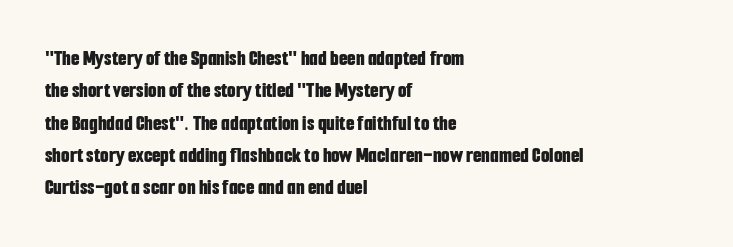
Q: Is the text bold? A: Yes.
Q: Is the text italic (slanted)? A: No, it is upright.
Q: Is the text underlined? A: No.
Q: How is the paragraph aligned? A: Left-aligned.
Q: Is the spacing between letters normal or unusually wide? A: Normal.
Q: Is the spacing between lines tight, normal or loose? A: Normal.
